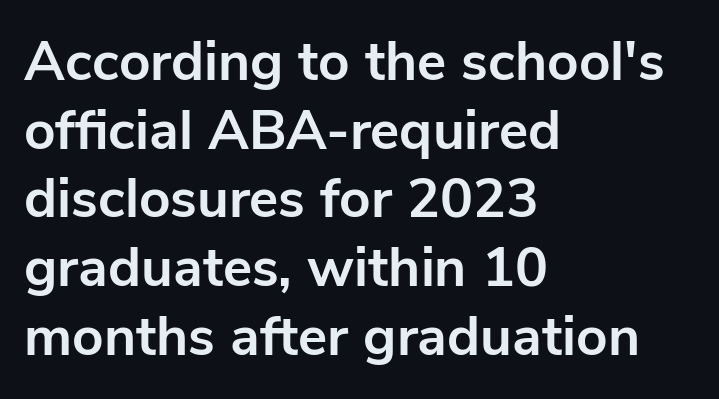
Style check: upright. You can tell from the bare stems that sans-serif type was used. Short and long lines alike share a common starting point at left. Line spacing here is normal. This sample uses plain, unmodified letter spacing.
